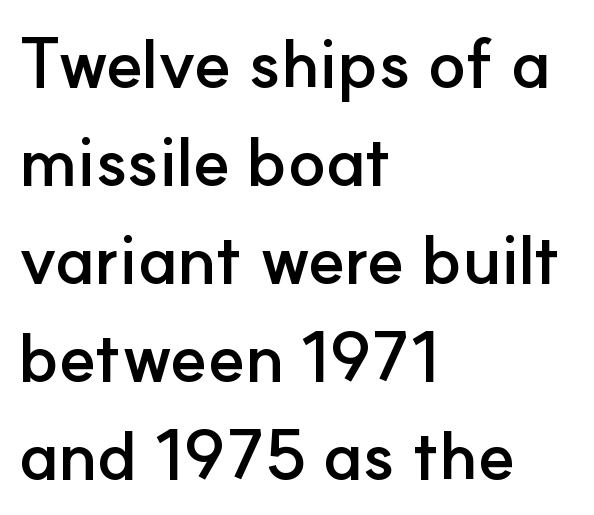
Q: Is the text bold? A: Yes.
Q: Is the text italic (slanted)? A: No, it is upright.
Q: Is the typeface a serif or a sans-serif typeface? A: Sans-serif.
Q: Is the text underlined? A: No.
Q: How is the paragraph aligned? A: Left-aligned.
Q: Is the spacing between letters normal or unusually wide? A: Normal.
Q: Is the spacing between lines tight, normal or loose? A: Normal.
Q: Width (condensed, normal, or wide)? A: Normal.
Q: Stroke contrast? A: Low.
Q: x-height? A: Small.
Q: Monospaced? A: No.
